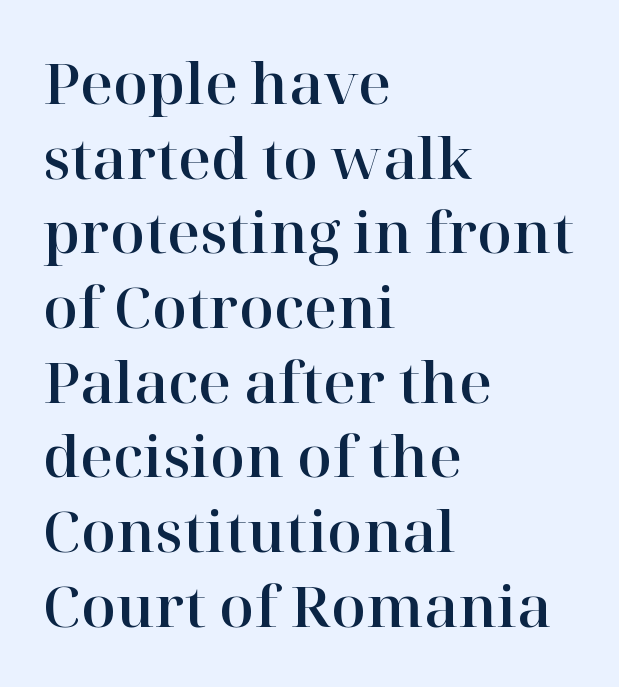
Q: Is the text italic (slanted)? A: No, it is upright.
Q: Is the typeface a serif or a sans-serif typeface? A: Serif.
Q: Is the text underlined? A: No.
Q: How is the paragraph aligned? A: Left-aligned.
Q: Is the spacing between letters normal or unusually wide? A: Normal.
Q: Is the spacing between lines tight, normal or loose? A: Normal.
Q: Width (condensed, normal, or wide)? A: Normal.
Q: Stroke contrast? A: High.
Q: x-height? A: Medium.
Q: Monospaced? A: No.
